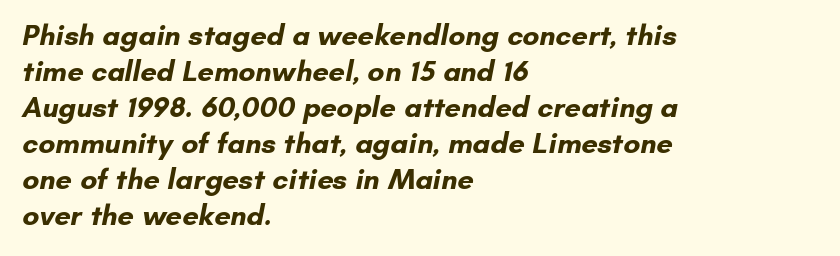
Here the designer chose a conventional face with non-uniform glyph widths. Alignment: flush left. Its strokes are broad and dark, the hallmark of bold type. A typesetter would label this face a sans.
